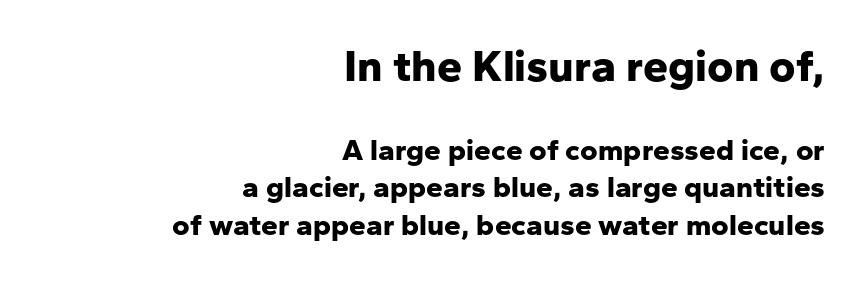
Q: Is the text bold? A: Yes.
Q: Is the text italic (slanted)? A: No, it is upright.
Q: Is the typeface a serif or a sans-serif typeface? A: Sans-serif.
Q: Is the text underlined? A: No.
Q: How is the paragraph aligned? A: Right-aligned.
Q: Is the spacing between letters normal or unusually wide? A: Normal.
Q: Is the spacing between lines tight, normal or loose? A: Normal.
Q: Which block of text is set in a larger size, the first (top) or the second (bottom)? A: The first (top) one.
Q: Width (condensed, normal, or wide)? A: Normal.
Q: Stroke contrast? A: Low.
Q: x-height? A: Medium.
Q: Monospaced? A: No.
